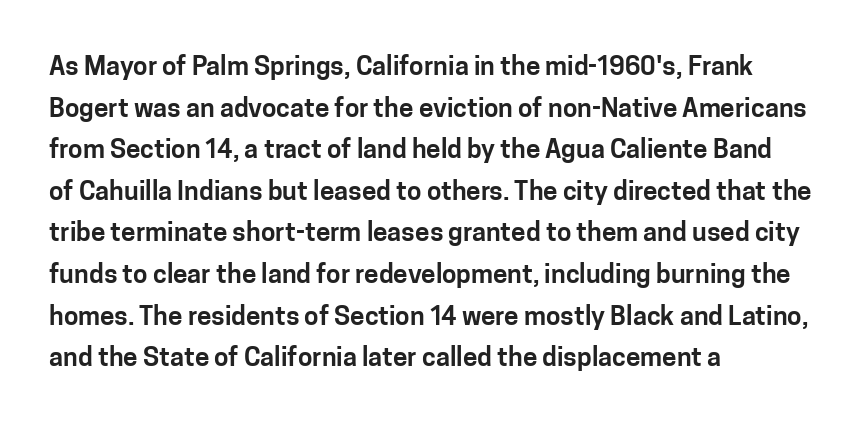
{"italic": "no", "underline": "no", "align": "left", "line_spacing": "normal", "line_spacing_ratio": 1.6, "letter_spacing": "normal", "letter_spacing_em": 0.0, "glyph_px": 26}
